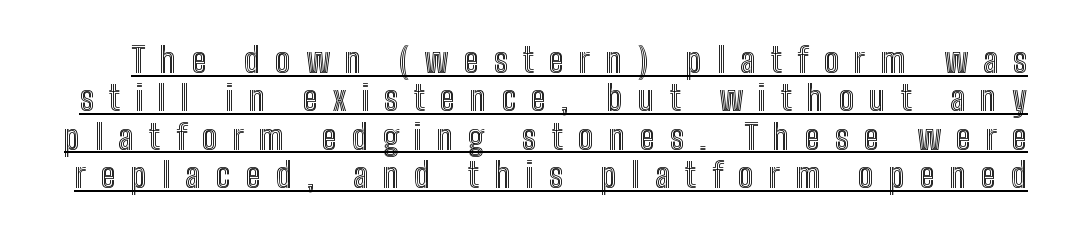
The image shows 34 px condensed type, upright; set tight line spacing (1.13x), unusually wide letter spacing (+0.45 em), underlined; a medium x-height.
